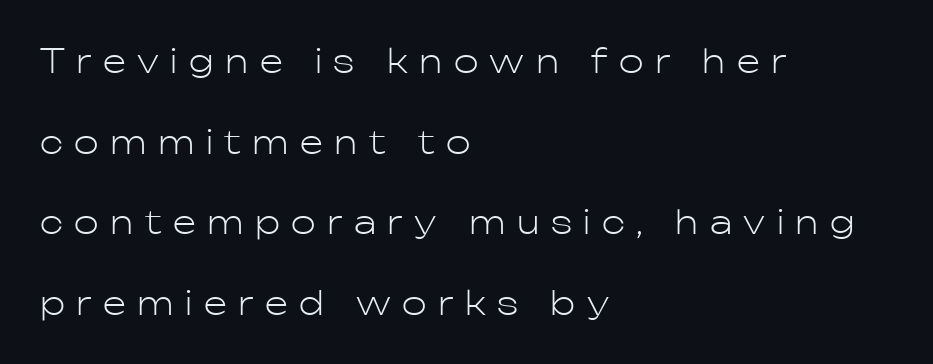
Q: Is the text bold? A: No.
Q: Is the text italic (slanted)? A: No, it is upright.
Q: Is the typeface a serif or a sans-serif typeface? A: Sans-serif.
Q: Is the text underlined? A: No.
Q: How is the paragraph aligned? A: Left-aligned.
Q: Is the spacing between letters normal or unusually wide? A: Unusually wide.
Q: Is the spacing between lines tight, normal or loose? A: Loose.
Q: Width (condensed, normal, or wide)? A: Normal.
Q: Stroke contrast? A: Low.
Q: x-height? A: Medium.
Q: Monospaced? A: No.
